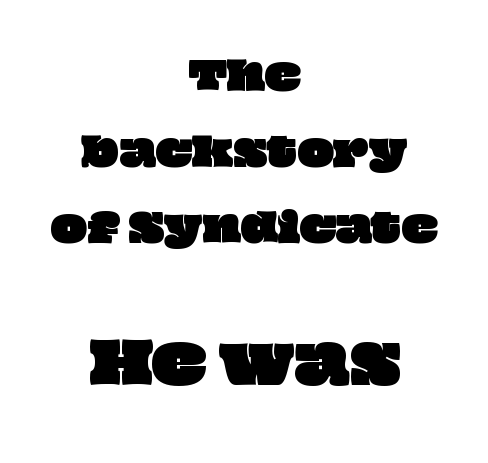
{"width": "wide", "stroke_contrast": "low", "x_height": "large", "monospaced": "no", "underline": "no", "align": "center", "line_spacing": "loose", "line_spacing_ratio": 2.0, "letter_spacing": "normal", "letter_spacing_em": 0.0, "larger_block": "second", "size_ratio": 1.5, "glyph_px": 57}
